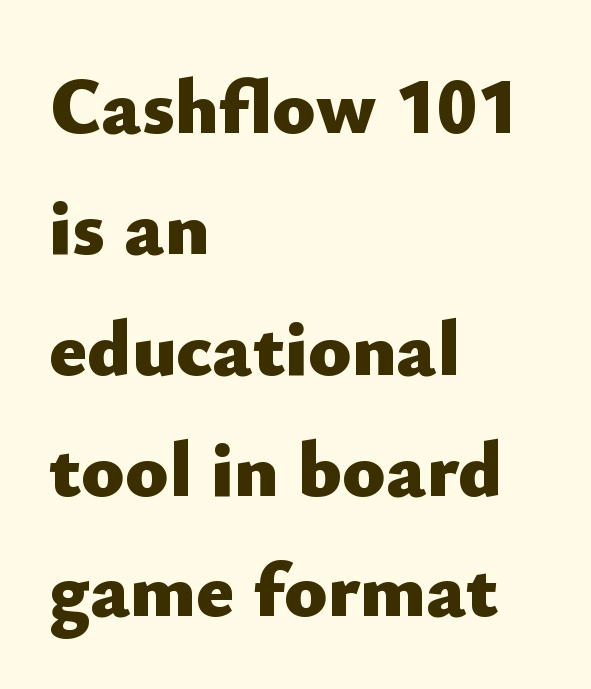
Letterform terminals end flat and unadorned throughout the passage. The sample has been set heavy, in full bold. Quick note: underline off. These lines sit exactly where default settings would place them. Here the designer chose a conventional face with non-uniform glyph widths.
